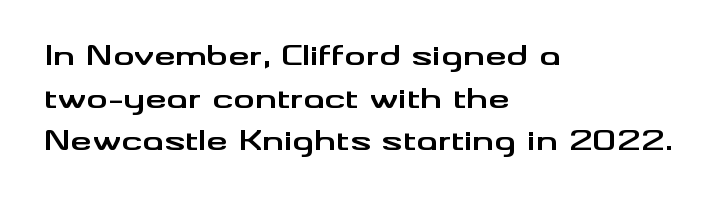
{"italic": "no", "bold": "yes", "underline": "no", "align": "left", "line_spacing": "normal", "line_spacing_ratio": 1.58, "letter_spacing": "normal", "letter_spacing_em": 0.0, "glyph_px": 27}
